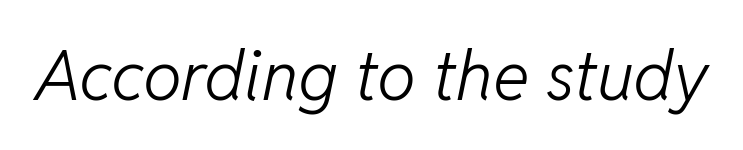
{"italic": "yes", "lean": "right", "slant_degrees": 11, "bold": "no", "weight": "light", "width": "normal", "stroke_contrast": "low", "x_height": "medium", "monospaced": "no", "underline": "no", "letter_spacing": "normal", "letter_spacing_em": 0.0, "glyph_px": 69}
